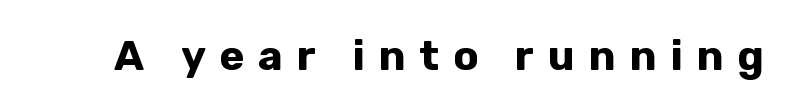
The image shows 42 px bold sans-serif type, upright; set unusually wide letter spacing (+0.33 em), not underlined; low stroke contrast and a medium x-height.
